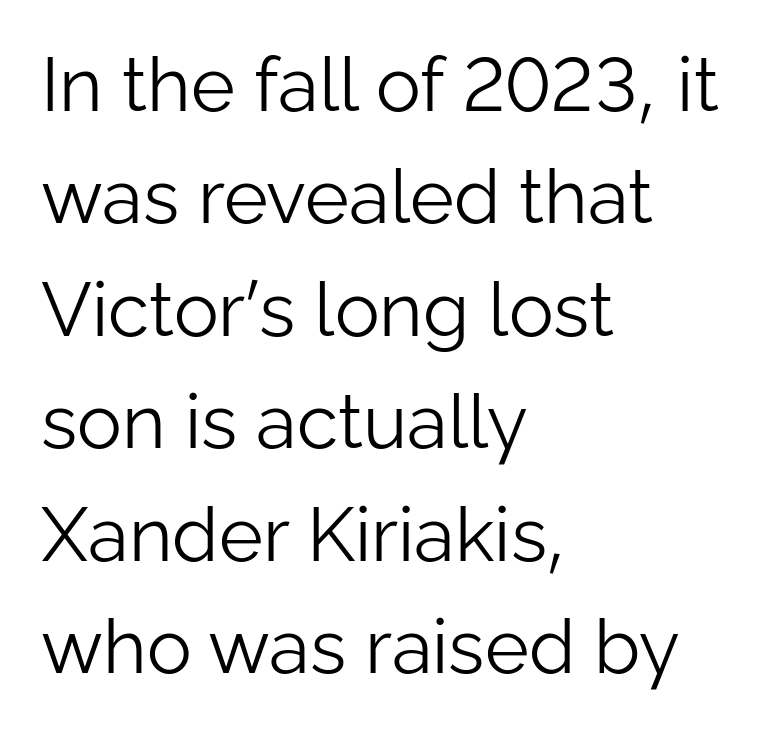
Characters follow at the spacing the type designer built in. This block has exactly the height ordinary leading produces. Nothing heavy about these letters — not bold at all. Proportional: the letters do not fall into vertical columns.
